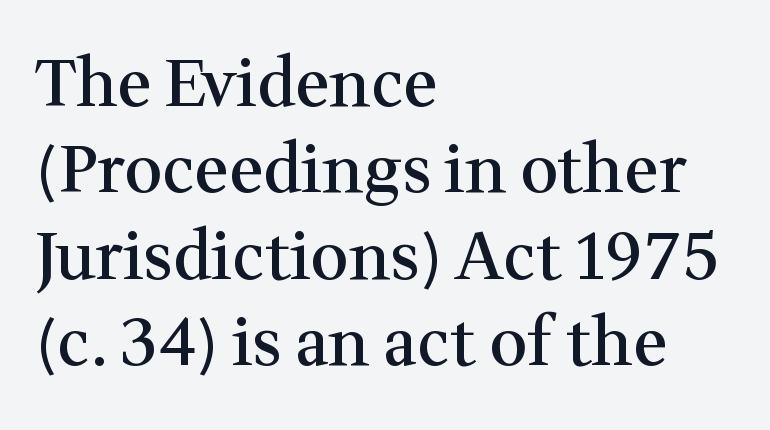
The image shows 66 px semibold serif type, upright; set left-aligned, normal line spacing (1.31x), normal letter spacing, not underlined; medium stroke contrast and a medium x-height.
